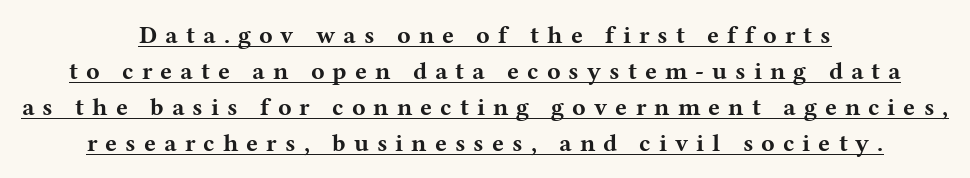
{"italic": "no", "bold": "yes", "underline": "yes", "align": "center", "line_spacing": "normal", "line_spacing_ratio": 1.44, "letter_spacing": "wide", "letter_spacing_em": 0.32, "glyph_px": 25}
